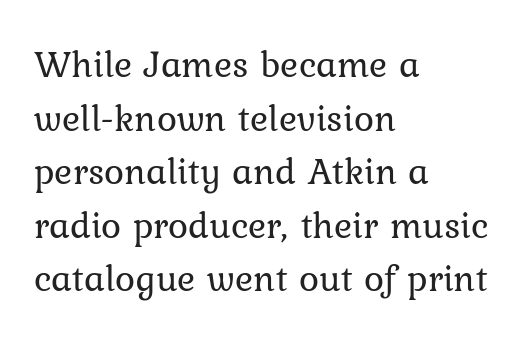
Q: Is the text bold? A: No.
Q: Is the text italic (slanted)? A: No, it is upright.
Q: Is the text underlined? A: No.
Q: How is the paragraph aligned? A: Left-aligned.
Q: Is the spacing between letters normal or unusually wide? A: Normal.
Q: Is the spacing between lines tight, normal or loose? A: Normal.
Q: Width (condensed, normal, or wide)? A: Normal.
Q: Stroke contrast? A: Low.
Q: x-height? A: Medium.
Q: Monospaced? A: No.
